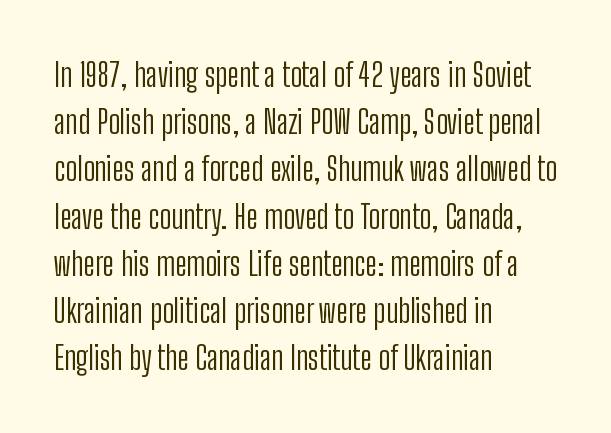
This rendering leaves character spacing at its baseline value. The face looks like a standard text weight, possibly lighter. The glyphs in this specimen are sans serif. Only glyphs here, with clear space below each row.
